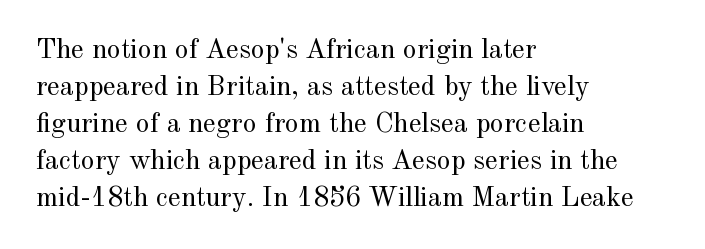
Q: Is the text bold? A: No.
Q: Is the text italic (slanted)? A: No, it is upright.
Q: Is the typeface a serif or a sans-serif typeface? A: Serif.
Q: Is the text underlined? A: No.
Q: How is the paragraph aligned? A: Left-aligned.
Q: Is the spacing between letters normal or unusually wide? A: Normal.
Q: Is the spacing between lines tight, normal or loose? A: Normal.
Q: Width (condensed, normal, or wide)? A: Normal.
Q: x-height? A: Small.
Q: Monospaced? A: No.
